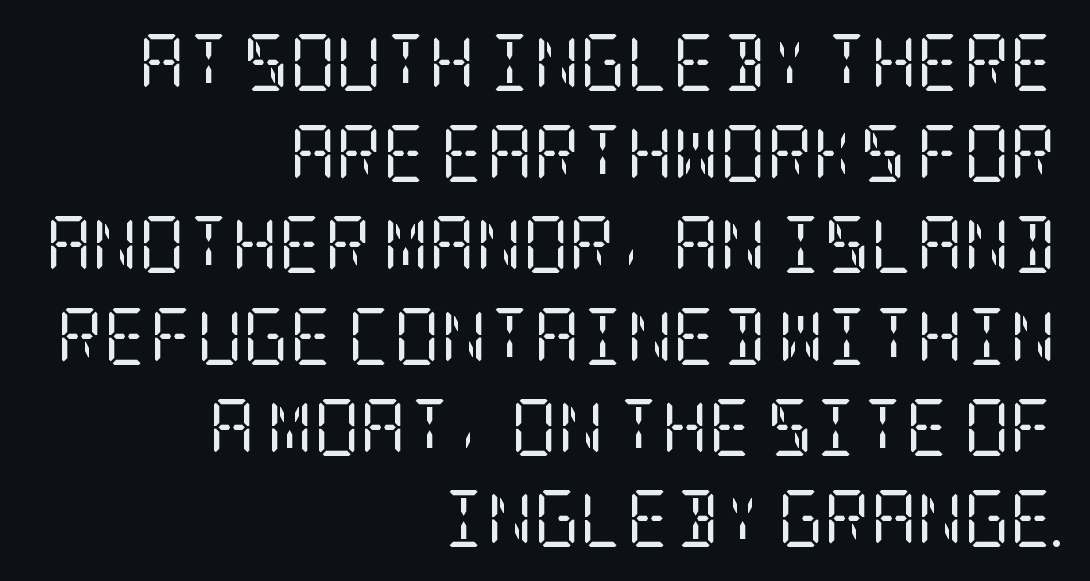
Q: Is the text bold? A: No.
Q: Is the text italic (slanted)? A: No, it is upright.
Q: Is the typeface a serif or a sans-serif typeface? A: Serif.
Q: Is the text underlined? A: No.
Q: How is the paragraph aligned? A: Right-aligned.
Q: Is the spacing between letters normal or unusually wide? A: Normal.
Q: Is the spacing between lines tight, normal or loose? A: Normal.
Q: Width (condensed, normal, or wide)? A: Condensed.
Q: Stroke contrast? A: Low.
Q: x-height? A: Large.
